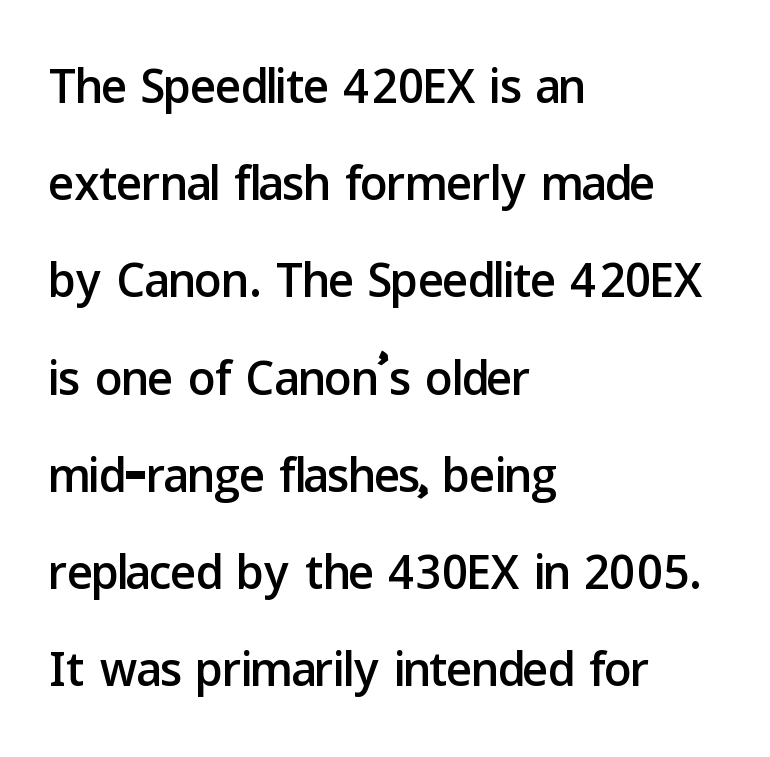
{"serif": "no", "italic": "no", "width": "normal", "stroke_contrast": "low", "x_height": "medium", "monospaced": "no", "underline": "no", "align": "left", "line_spacing": "normal", "line_spacing_ratio": 1.43, "letter_spacing": "normal", "letter_spacing_em": 0.0, "glyph_px": 68}
